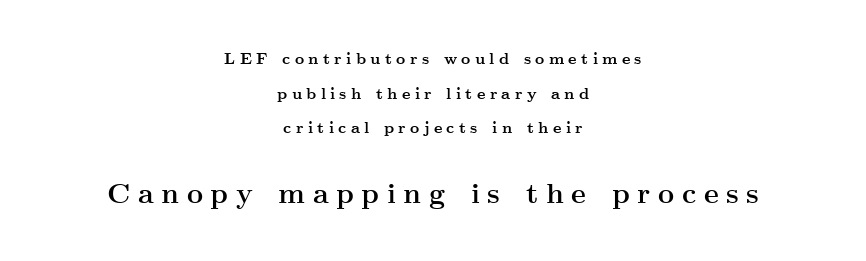
Character size in the trailing block exceeds that of the leading block. The typeface chosen for these lines features serifs. Notice how the passage keeps no hard edge, just a central spine. The line-height multiplier appears high, well above default. The letters are spread apart with noticeably loose tracking. The font is running at its bold setting.
